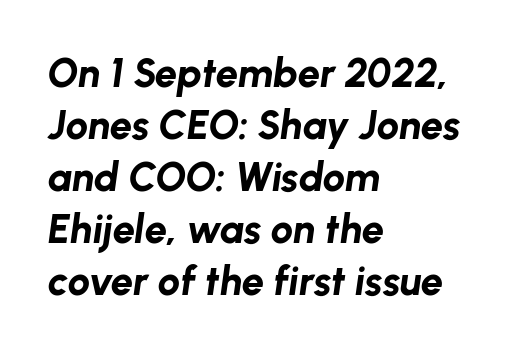
The image shows 40 px bold type, italic (leaning right); set left-aligned, normal line spacing (1.3x), normal letter spacing, not underlined; low stroke contrast and a medium x-height.
